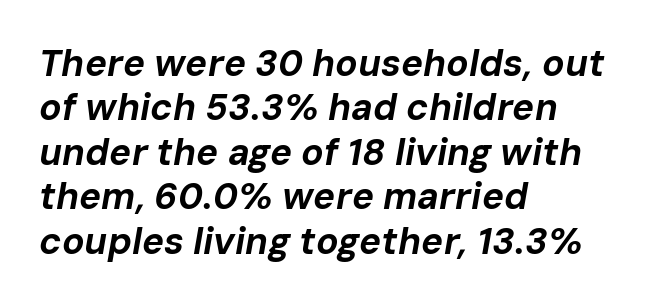
The image shows 37 px bold type, italic (leaning right); set left-aligned, line spacing 1.2x, normal letter spacing, not underlined; low stroke contrast and a medium x-height.
